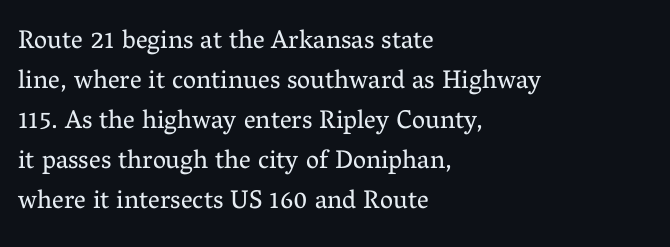
Descender tails drop into unmarked territory. Stroke mass is kept to a normal reading level or below. Default kerning and tracking; the words read as compact shapes. Teacher's note: observe the even left margin — that is flush-left alignment.
